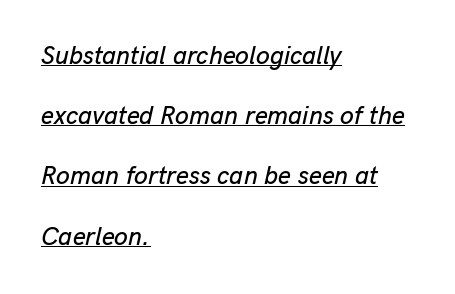
Does a line run under the words? Yes, clearly. The type is set solid horizontally, with unmodified tracking. What's the leading like? Stretched, with rows far apart. Line starts are locked; line ends wander. The passage shown leans; its letterforms are oblique.
